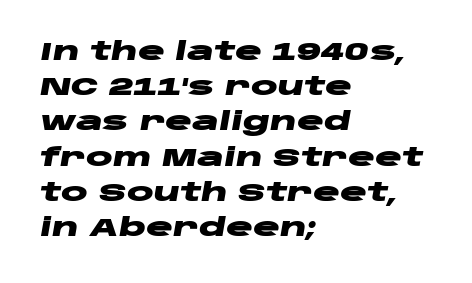
{"italic": "yes", "lean": "right", "slant_degrees": 10, "bold": "yes", "underline": "no", "align": "left", "line_spacing": "normal", "line_spacing_ratio": 1.41, "letter_spacing": "normal", "letter_spacing_em": 0.0, "glyph_px": 25}
